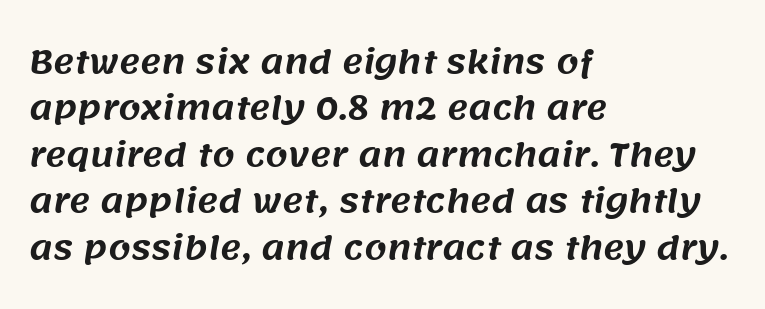
The image shows 32 px sans-serif type; set left-aligned, normal line spacing (1.45x), normal letter spacing, not underlined; medium stroke contrast and a large x-height.
